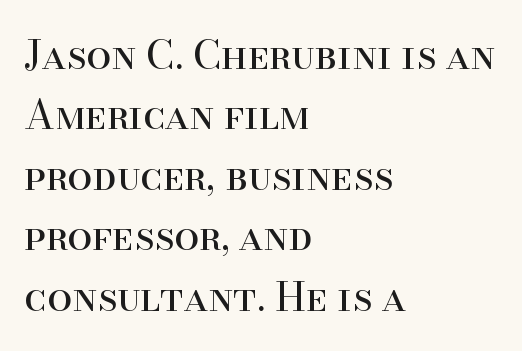
Q: Is the text bold? A: No.
Q: Is the text italic (slanted)? A: No, it is upright.
Q: Is the typeface a serif or a sans-serif typeface? A: Serif.
Q: Is the text underlined? A: No.
Q: How is the paragraph aligned? A: Left-aligned.
Q: Is the spacing between letters normal or unusually wide? A: Normal.
Q: Is the spacing between lines tight, normal or loose? A: Normal.
Q: Width (condensed, normal, or wide)? A: Normal.
Q: Stroke contrast? A: High.
Q: x-height? A: Small.
Q: Monospaced? A: No.
